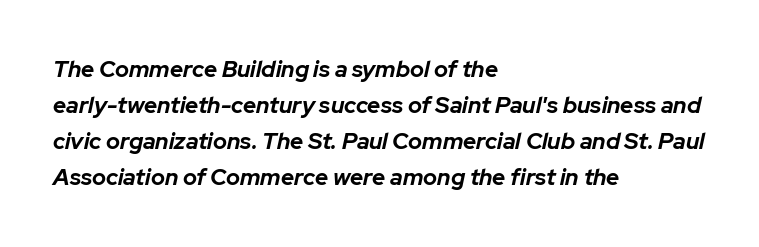
Q: Is the text bold? A: Yes.
Q: Is the text italic (slanted)? A: Yes, it leans right by about 12 degrees.
Q: Is the text underlined? A: No.
Q: How is the paragraph aligned? A: Left-aligned.
Q: Is the spacing between letters normal or unusually wide? A: Normal.
Q: Is the spacing between lines tight, normal or loose? A: Normal.
